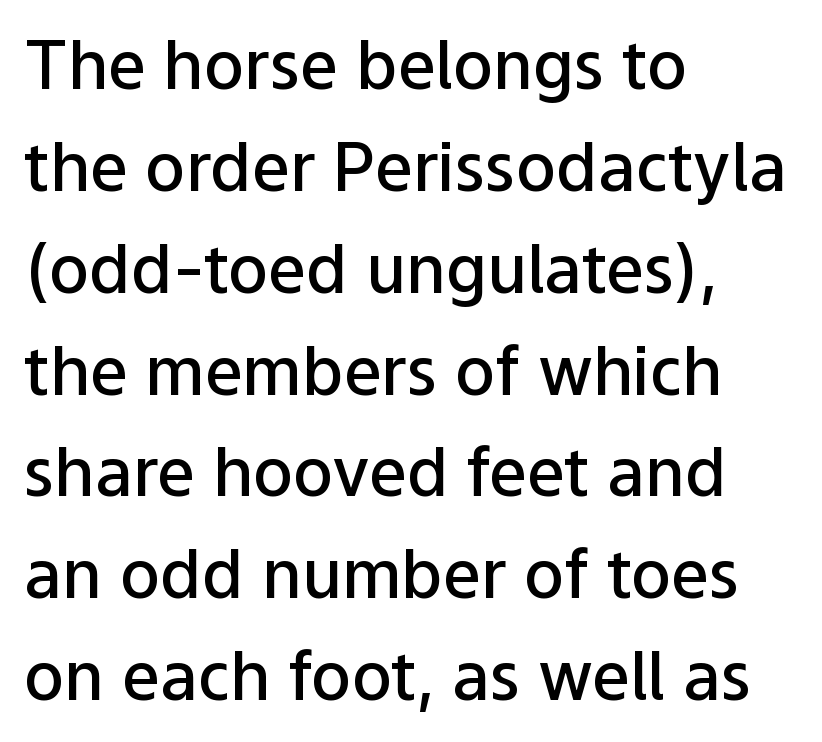
Q: Is the text bold? A: Semi-bold.
Q: Is the text italic (slanted)? A: No, it is upright.
Q: Is the typeface a serif or a sans-serif typeface? A: Sans-serif.
Q: Is the text underlined? A: No.
Q: How is the paragraph aligned? A: Left-aligned.
Q: Is the spacing between letters normal or unusually wide? A: Normal.
Q: Is the spacing between lines tight, normal or loose? A: Normal.
Q: Width (condensed, normal, or wide)? A: Normal.
Q: Stroke contrast? A: Low.
Q: x-height? A: Medium.
Q: Monospaced? A: No.
